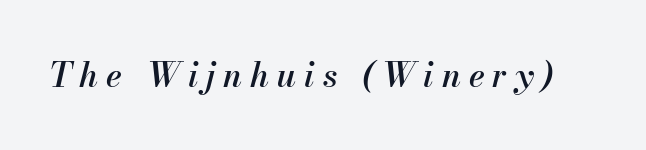
Q: Is the text bold? A: Semi-bold.
Q: Is the text italic (slanted)? A: Yes, it leans right by about 13 degrees.
Q: Is the text underlined? A: No.
Q: Is the spacing between letters normal or unusually wide? A: Unusually wide.
Q: Width (condensed, normal, or wide)? A: Normal.
Q: Stroke contrast? A: Medium.
Q: x-height? A: Small.
Q: Monospaced? A: No.
